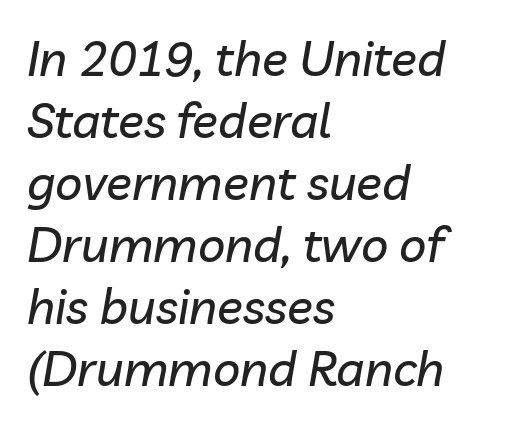
Q: Is the text italic (slanted)? A: Yes, it leans right by about 10 degrees.
Q: Is the text underlined? A: No.
Q: How is the paragraph aligned? A: Left-aligned.
Q: Is the spacing between letters normal or unusually wide? A: Normal.
Q: Is the spacing between lines tight, normal or loose? A: Normal.
Q: Width (condensed, normal, or wide)? A: Normal.
Q: Stroke contrast? A: Low.
Q: x-height? A: Medium.
Q: Monospaced? A: No.
